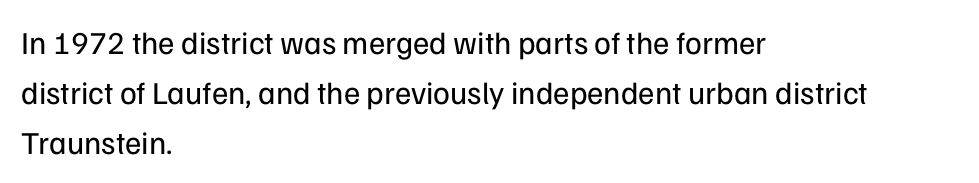
{"serif": "no", "italic": "no", "bold": "no", "weight": "regular", "width": "normal", "stroke_contrast": "low", "x_height": "medium", "monospaced": "no", "underline": "no", "align": "left", "line_spacing": "normal", "line_spacing_ratio": 1.56, "letter_spacing": "normal", "letter_spacing_em": 0.0, "glyph_px": 32}
